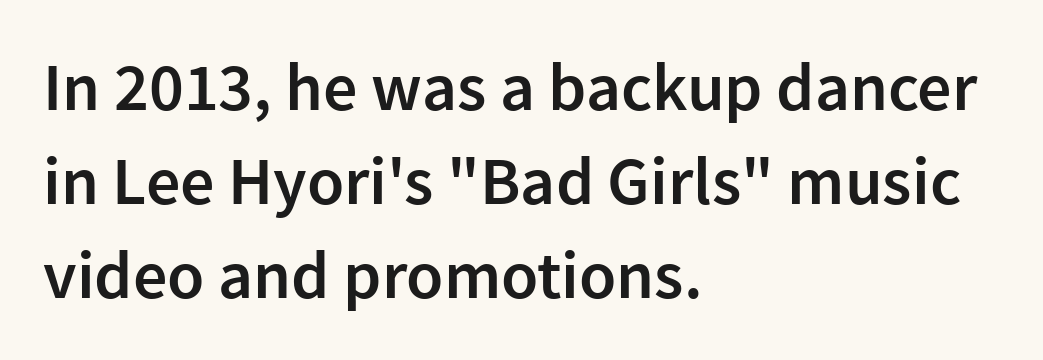
{"serif": "no", "italic": "no", "bold": "semi", "weight": "semibold", "width": "normal", "x_height": "medium", "monospaced": "no", "underline": "no", "align": "left", "line_spacing": "normal", "line_spacing_ratio": 1.38, "letter_spacing": "normal", "letter_spacing_em": 0.0, "glyph_px": 68}
